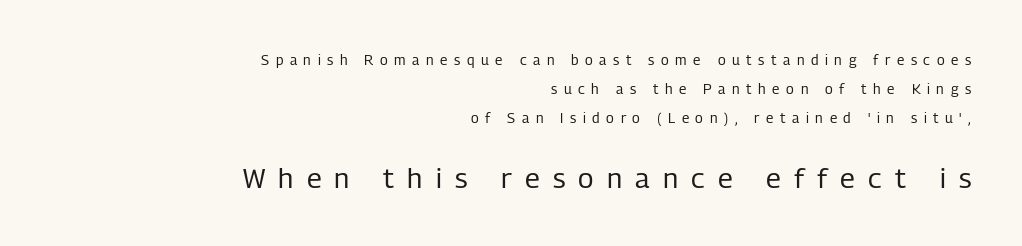
{"serif": "no", "italic": "no", "bold": "no", "weight": "regular", "width": "condensed", "stroke_contrast": "low", "x_height": "medium", "monospaced": "no", "underline": "no", "align": "right", "line_spacing": "loose", "line_spacing_ratio": 2.06, "letter_spacing": "wide", "letter_spacing_em": 0.47, "larger_block": "second", "size_ratio": 2.0, "glyph_px": 28}
